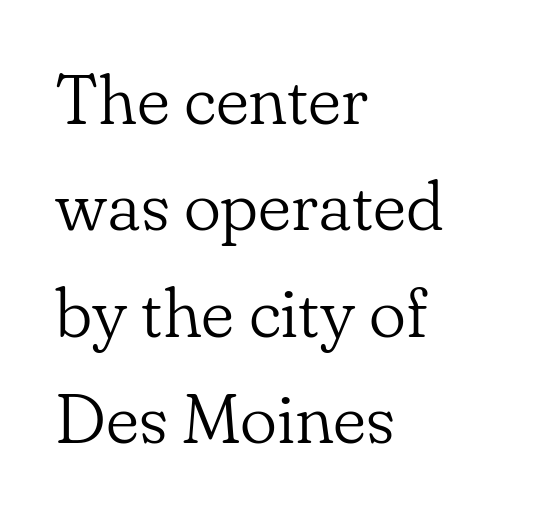
The image shows 70 px light serif type, upright; set left-aligned, normal line spacing (1.52x), normal letter spacing, not underlined; low stroke contrast and a small x-height.
